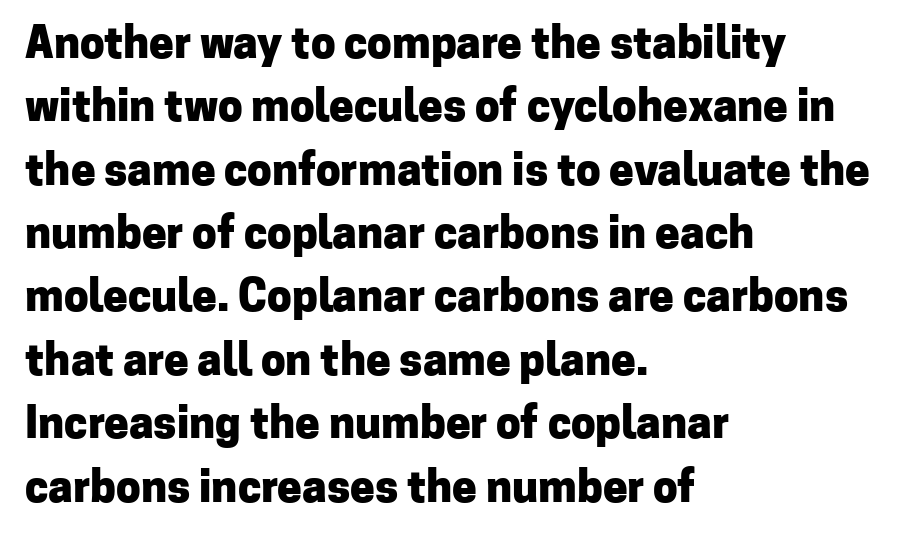
{"serif": "no", "italic": "no", "bold": "yes", "weight": "heavy", "width": "normal", "stroke_contrast": "low", "x_height": "medium", "monospaced": "no", "underline": "no", "align": "left", "line_spacing": "normal", "line_spacing_ratio": 1.44, "letter_spacing": "normal", "letter_spacing_em": 0.0, "glyph_px": 44}
